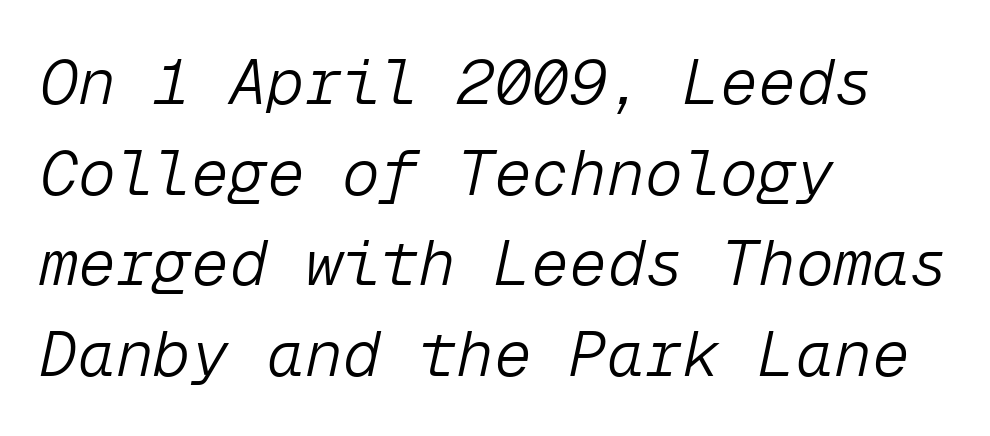
{"italic": "yes", "lean": "right", "slant_degrees": 12, "bold": "no", "weight": "light", "width": "normal", "stroke_contrast": "low", "x_height": "medium", "monospaced": "yes", "underline": "no", "align": "left", "line_spacing": "normal", "line_spacing_ratio": 1.44, "letter_spacing": "normal", "letter_spacing_em": 0.0, "glyph_px": 63}
